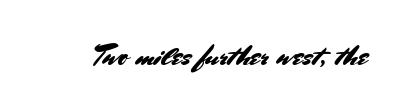
{"serif": "no", "width": "normal", "stroke_contrast": "medium", "x_height": "small", "monospaced": "no", "underline": "no", "letter_spacing": "normal", "letter_spacing_em": 0.0, "glyph_px": 29}
